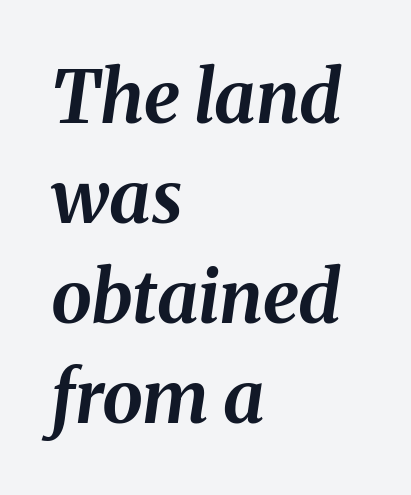
The image shows 73 px bold type, italic (leaning right); set left-aligned, normal line spacing (1.37x), normal letter spacing, not underlined; medium stroke contrast and a medium x-height.
